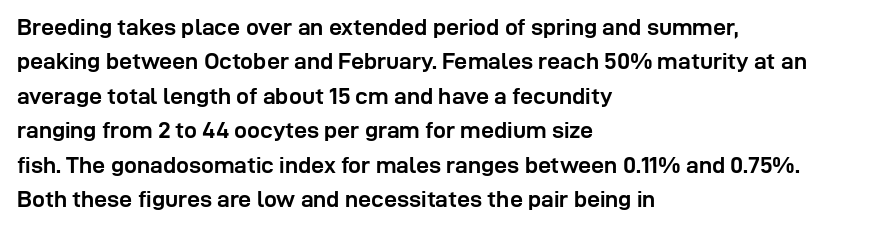
The image shows 23 px bold type, upright; set left-aligned, normal line spacing (1.5x), normal letter spacing, not underlined.
